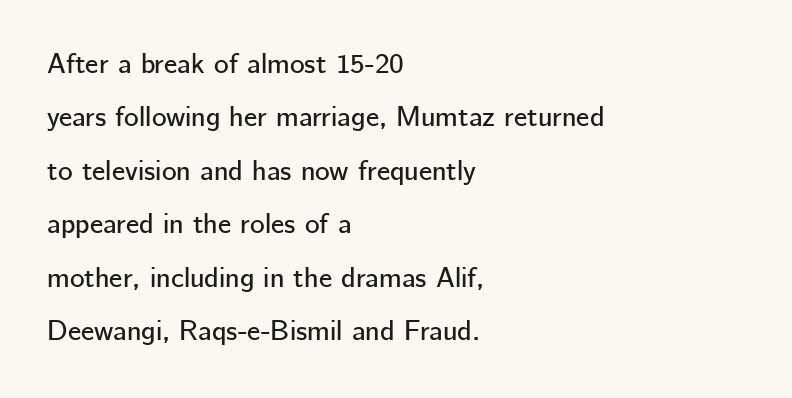
{"serif": "no", "italic": "no", "width": "normal", "stroke_contrast": "low", "x_height": "medium", "monospaced": "no", "underline": "no", "align": "left", "line_spacing": "loose", "line_spacing_ratio": 1.91, "letter_spacing": "normal", "letter_spacing_em": 0.0, "glyph_px": 28}
